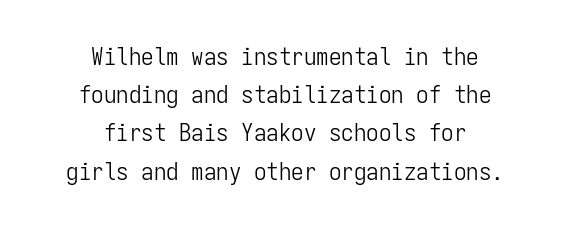
The image shows 25 px text type, upright; set centered, normal line spacing (1.53x), normal letter spacing, not underlined.
